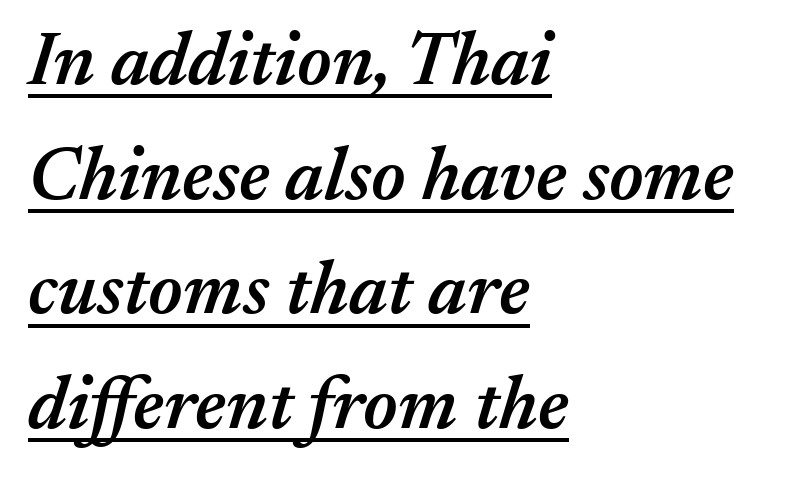
{"italic": "yes", "lean": "right", "slant_degrees": 17, "bold": "semi", "weight": "semibold", "width": "normal", "stroke_contrast": "medium", "x_height": "medium", "monospaced": "no", "underline": "yes", "align": "left", "line_spacing": "normal", "line_spacing_ratio": 1.53, "letter_spacing": "normal", "letter_spacing_em": 0.0, "glyph_px": 75}
